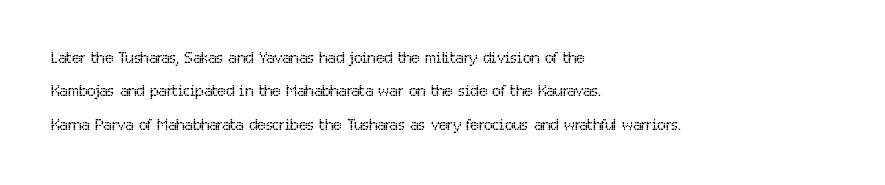
{"italic": "no", "bold": "no", "underline": "no", "align": "left", "line_spacing": "normal", "line_spacing_ratio": 1.52, "letter_spacing": "normal", "letter_spacing_em": 0.0, "glyph_px": 22}
